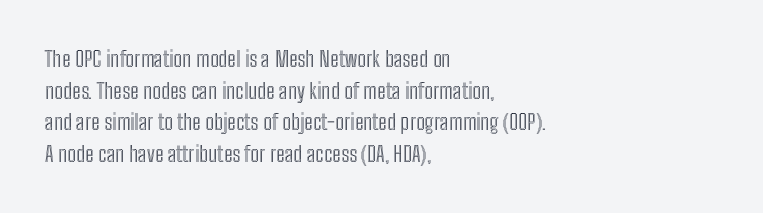
The image shows 22 px text type, upright; set left-aligned, normal line spacing (1.44x), normal letter spacing, not underlined.
